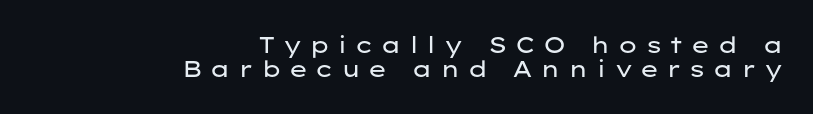
Horizontal alignment here is rightward, an uncommon choice for prose. Vertical stems look standard width or narrower in stroke. Leading: reduced. Descender tails drop into unmarked territory.
